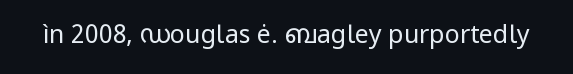
Q: Is the text bold? A: No.
Q: Is the text italic (slanted)? A: No, it is upright.
Q: Is the text underlined? A: No.
Q: Is the spacing between letters normal or unusually wide? A: Normal.
